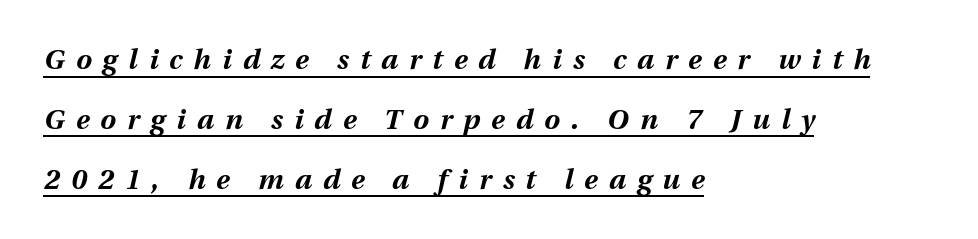
Q: Is the text bold? A: Yes.
Q: Is the text italic (slanted)? A: Yes, it leans right by about 12 degrees.
Q: Is the text underlined? A: Yes.
Q: How is the paragraph aligned? A: Left-aligned.
Q: Is the spacing between letters normal or unusually wide? A: Unusually wide.
Q: Is the spacing between lines tight, normal or loose? A: Loose.
Q: Width (condensed, normal, or wide)? A: Normal.
Q: Stroke contrast? A: Medium.
Q: x-height? A: Medium.
Q: Monospaced? A: No.
